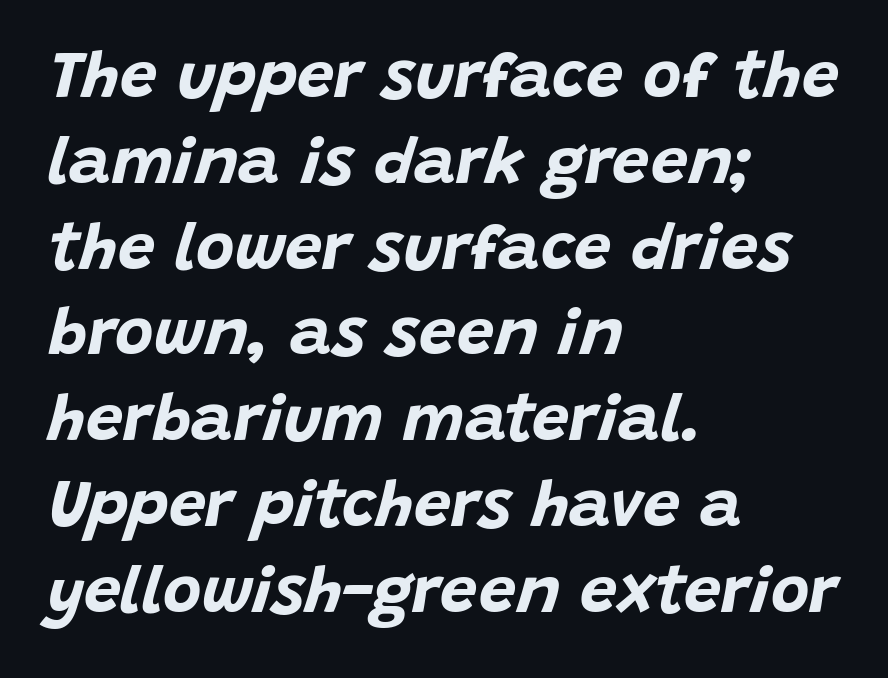
{"italic": "yes", "lean": "right", "slant_degrees": 15, "bold": "yes", "weight": "bold", "width": "normal", "stroke_contrast": "low", "x_height": "large", "monospaced": "no", "underline": "no", "align": "left", "line_spacing": "normal", "line_spacing_ratio": 1.3, "letter_spacing": "normal", "letter_spacing_em": 0.0, "glyph_px": 66}
